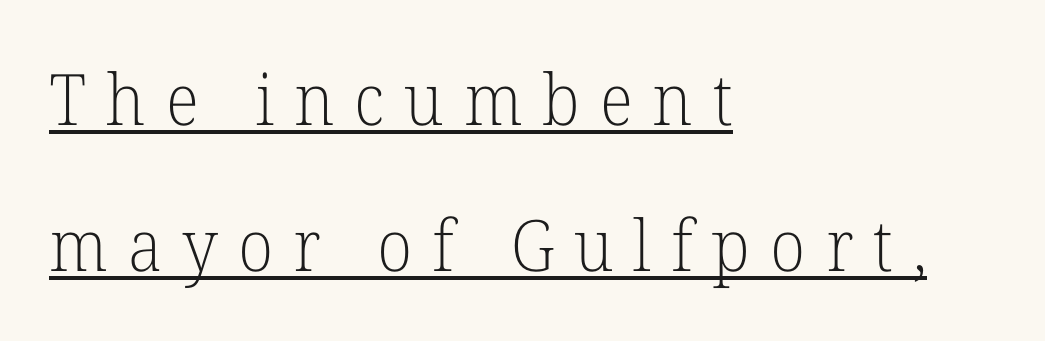
{"serif": "yes", "italic": "no", "bold": "no", "weight": "light", "width": "normal", "stroke_contrast": "low", "x_height": "medium", "monospaced": "no", "underline": "yes", "align": "left", "line_spacing": "loose", "line_spacing_ratio": 2.05, "letter_spacing": "wide", "letter_spacing_em": 0.28, "glyph_px": 71}
